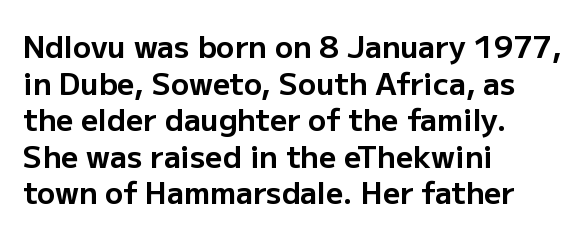
The image shows 30 px bold sans-serif type, upright; set left-aligned, line spacing 1.22x, normal letter spacing, not underlined; low stroke contrast and a medium x-height.
